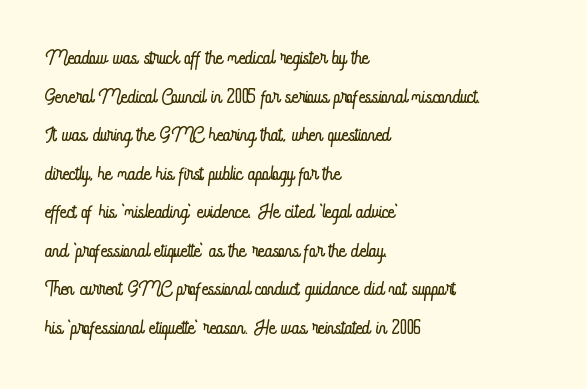
The image shows 29 px light, condensed type; set left-aligned, normal line spacing (1.33x), normal letter spacing, not underlined; low stroke contrast and a small x-height.
